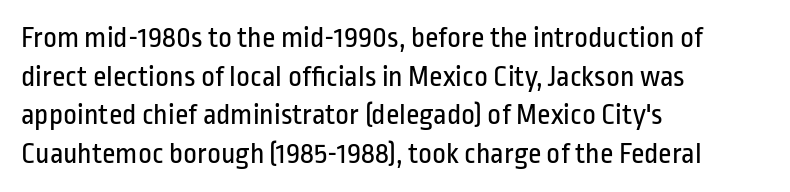
A bare baseline throughout the passage. A typesetter would call this zero additional tracking. The font is comparable to plain body text, perhaps lighter. Line spacing here is normal.
